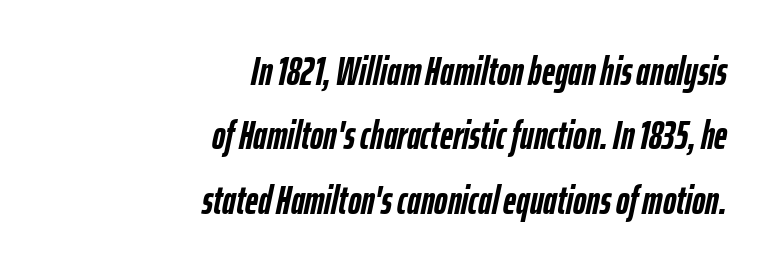
The line texture is even and compact thanks to regular tracking. This block has exactly the height ordinary leading produces. The rendering applies a slant to the glyphs. Unmarked baselines from the first word to the last. A typesetter would call this proportional, since set widths differ per character.
